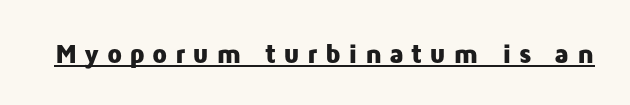
{"italic": "no", "bold": "yes", "underline": "yes", "letter_spacing": "wide", "letter_spacing_em": 0.26, "glyph_px": 27}
